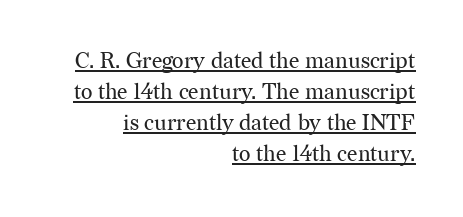
The passage shown is not bold in any degree. Every row of glyphs terminates at an identical x-position on the right. Observe the ordinary spacing: letters are neighbours, not strangers. Underlining? Definitely there.
